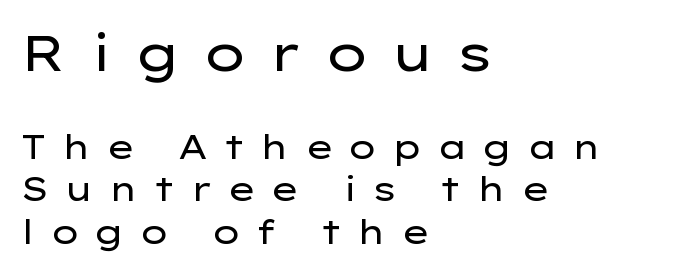
Check under the words: just untouched page. A roman cut, with each character standing at attention. Do the characters align in a grid? No, the font is proportional. The upper block of text is set noticeably larger than the block beneath it.
